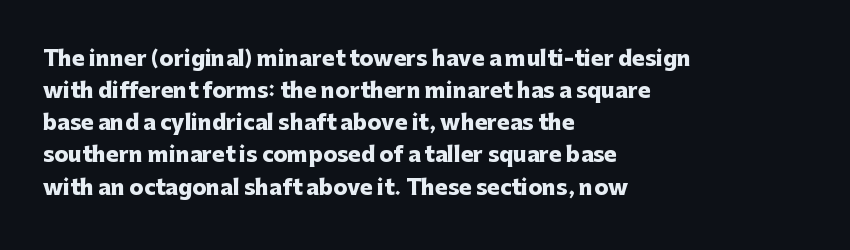
Tracking value appears to be zero — textbook default spacing. Is the type bold? Yes — the strokes are clearly thick and heavy. The block of text has a typical density, with ordinary space between rows. The rag falls on the right side of this text block. Words float on clear page, feet unadorned.
